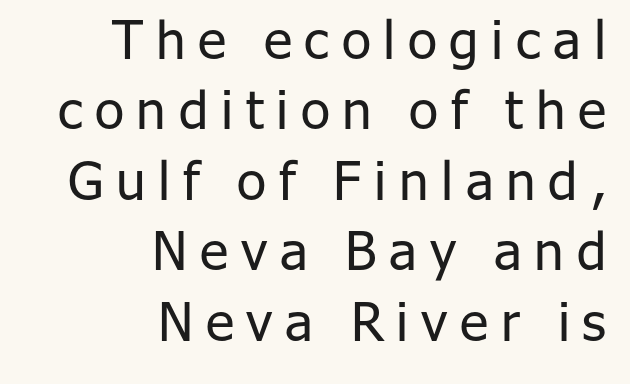
{"serif": "no", "italic": "no", "bold": "no", "weight": "regular", "width": "normal", "stroke_contrast": "low", "x_height": "medium", "monospaced": "no", "underline": "no", "align": "right", "line_spacing": "normal", "line_spacing_ratio": 1.33, "letter_spacing": "wide", "letter_spacing_em": 0.24, "glyph_px": 53}
